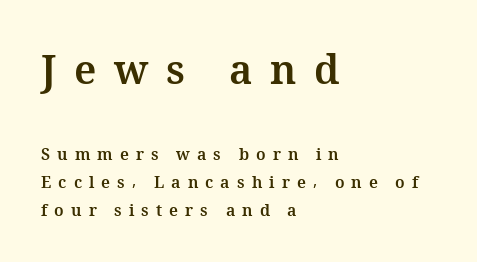
The sample has been set heavy, in full bold. The upper block of text is set noticeably larger than the block beneath it. Proportional: the letters do not fall into vertical columns. The typesetter chose a ragged-right arrangement here. These lines were composed using upright roman letters. Tracking value appears strongly positive — letters spread wide.
